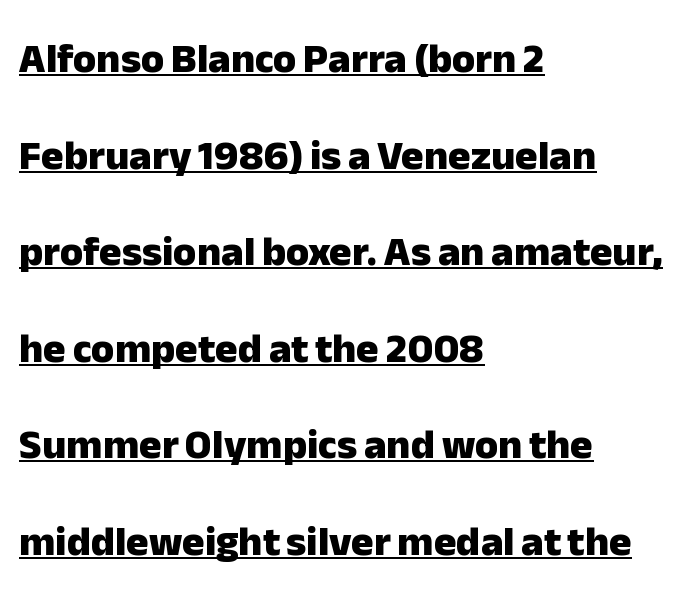
The image shows 42 px heavy sans-serif type, upright; set left-aligned, loose line spacing (2.3x), normal letter spacing, underlined; low stroke contrast and a medium x-height.
